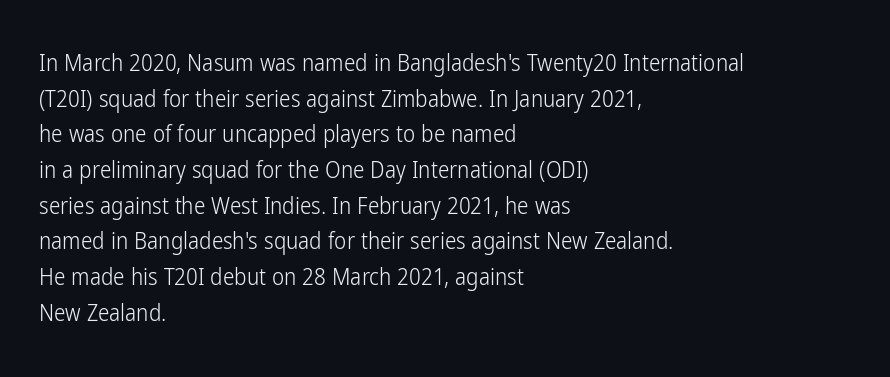
{"italic": "no", "bold": "no", "underline": "no", "align": "left", "line_spacing": "normal", "line_spacing_ratio": 1.55, "letter_spacing": "normal", "letter_spacing_em": 0.0, "glyph_px": 23}
